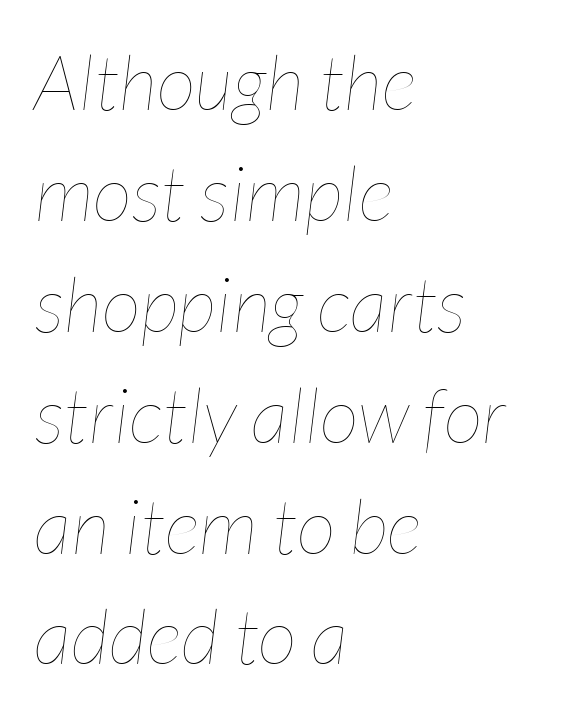
{"italic": "yes", "lean": "right", "slant_degrees": 7, "bold": "no", "weight": "thin", "width": "condensed", "stroke_contrast": "low", "x_height": "medium", "monospaced": "no", "underline": "no", "align": "left", "line_spacing": "normal", "line_spacing_ratio": 1.44, "letter_spacing": "normal", "letter_spacing_em": 0.0, "glyph_px": 77}
